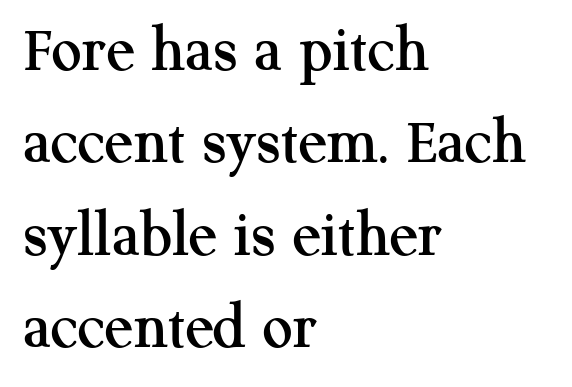
{"serif": "yes", "italic": "no", "width": "normal", "stroke_contrast": "medium", "x_height": "medium", "monospaced": "no", "underline": "no", "align": "left", "line_spacing": "normal", "line_spacing_ratio": 1.38, "letter_spacing": "normal", "letter_spacing_em": 0.0, "glyph_px": 67}
